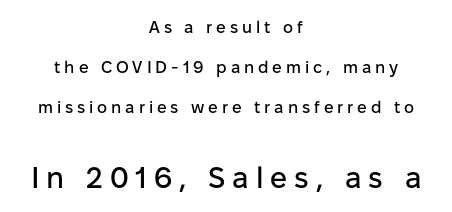
Q: Is the text italic (slanted)? A: No, it is upright.
Q: Is the typeface a serif or a sans-serif typeface? A: Sans-serif.
Q: Is the text underlined? A: No.
Q: How is the paragraph aligned? A: Centered.
Q: Is the spacing between letters normal or unusually wide? A: Unusually wide.
Q: Is the spacing between lines tight, normal or loose? A: Loose.
Q: Which block of text is set in a larger size, the first (top) or the second (bottom)? A: The second (bottom) one.
Q: Width (condensed, normal, or wide)? A: Normal.
Q: Stroke contrast? A: Low.
Q: x-height? A: Medium.
Q: Monospaced? A: No.
